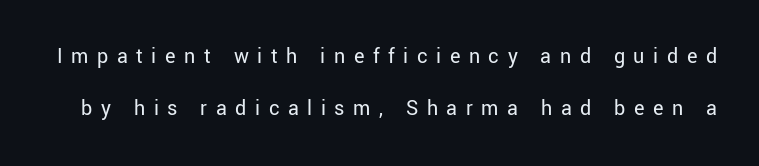
The image shows 22 px text type, upright; set loose line spacing (2.38x), unusually wide letter spacing (+0.39 em), not underlined.
